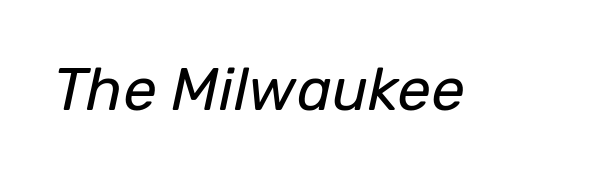
{"italic": "yes", "lean": "right", "slant_degrees": 12, "bold": "no", "weight": "regular", "width": "normal", "stroke_contrast": "low", "x_height": "medium", "monospaced": "no", "underline": "no", "letter_spacing": "normal", "letter_spacing_em": 0.0, "glyph_px": 60}
